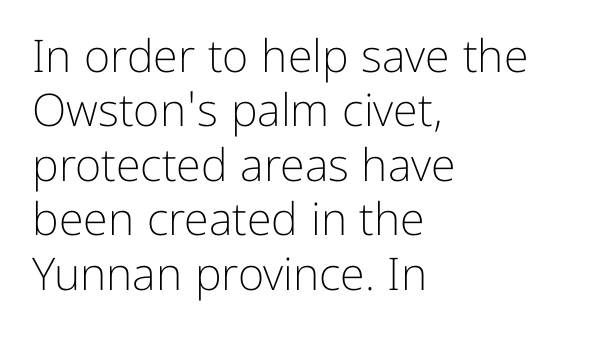
The image shows 45 px light sans-serif type, upright; set left-aligned, line spacing 1.21x, normal letter spacing, not underlined; low stroke contrast and a medium x-height.
